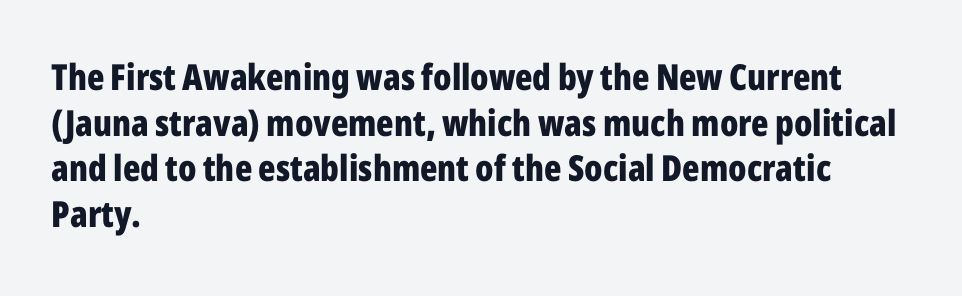
Q: Is the text bold? A: Yes.
Q: Is the text italic (slanted)? A: No, it is upright.
Q: Is the typeface a serif or a sans-serif typeface? A: Sans-serif.
Q: Is the text underlined? A: No.
Q: How is the paragraph aligned? A: Left-aligned.
Q: Is the spacing between letters normal or unusually wide? A: Normal.
Q: Is the spacing between lines tight, normal or loose? A: Normal.
Q: Width (condensed, normal, or wide)? A: Condensed.
Q: Stroke contrast? A: Low.
Q: x-height? A: Medium.
Q: Monospaced? A: No.
